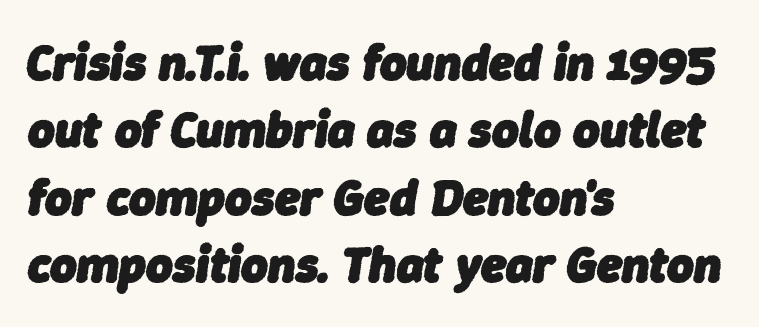
This is oblique type, the kind used for emphasis or titles. A typesetter would call this leading conventional body-copy spacing. Summary of weight: heavy, a full bold. The passage is arranged the way most books set body copy — flush left. Here the designer chose a conventional face with non-uniform glyph widths.
